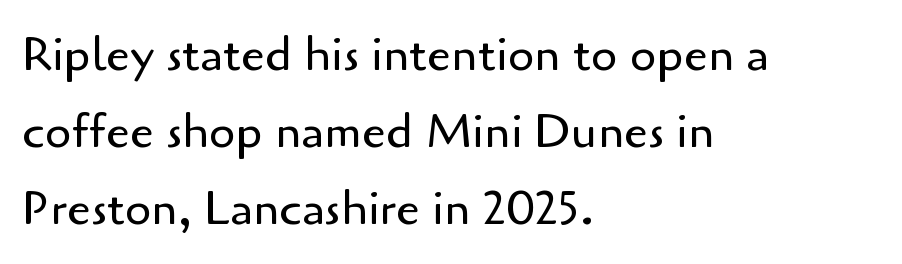
{"serif": "no", "italic": "no", "bold": "no", "weight": "regular", "width": "normal", "stroke_contrast": "low", "x_height": "small", "monospaced": "no", "underline": "no", "align": "left", "line_spacing": "normal", "line_spacing_ratio": 1.6, "letter_spacing": "normal", "letter_spacing_em": 0.0, "glyph_px": 48}
